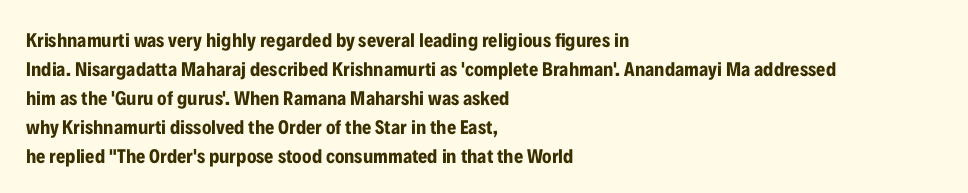
The image shows 20 px bold type, upright; set left-aligned, normal line spacing (1.45x), normal letter spacing, not underlined.
